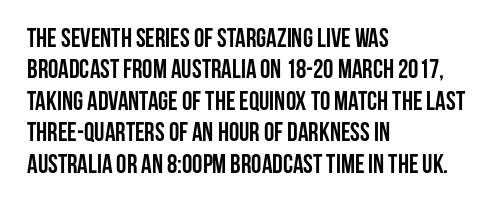
{"italic": "no", "bold": "yes", "underline": "no", "align": "left", "line_spacing_ratio": 1.21, "letter_spacing": "normal", "letter_spacing_em": 0.0, "glyph_px": 26}
